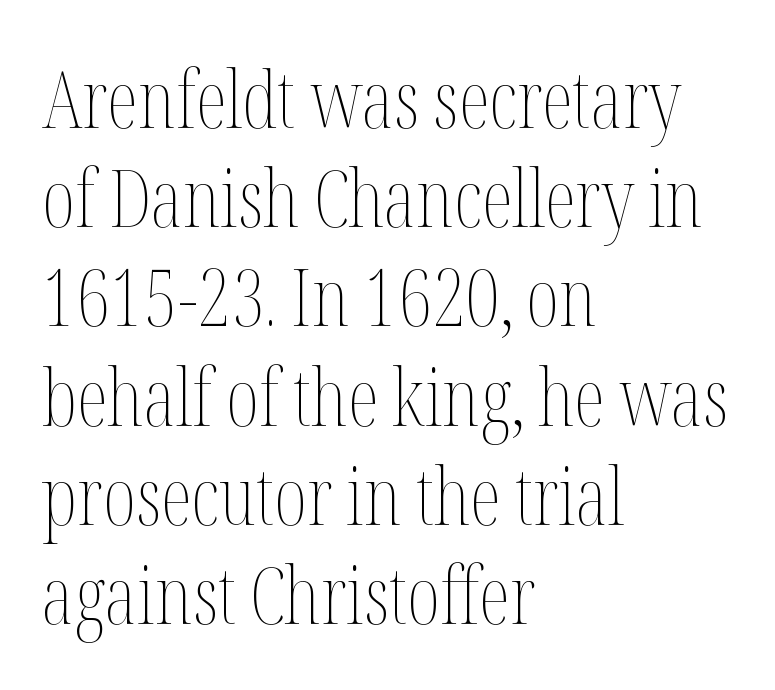
Default kerning and tracking; the words read as compact shapes. Is this a heavy cut? Hardly; it is regular or lighter. Proportional: the letters do not fall into vertical columns. You can tell it's not italic because the verticals are truly vertical. A clean baseline with only descenders dipping below it. The rag falls on the right side of this text block.
